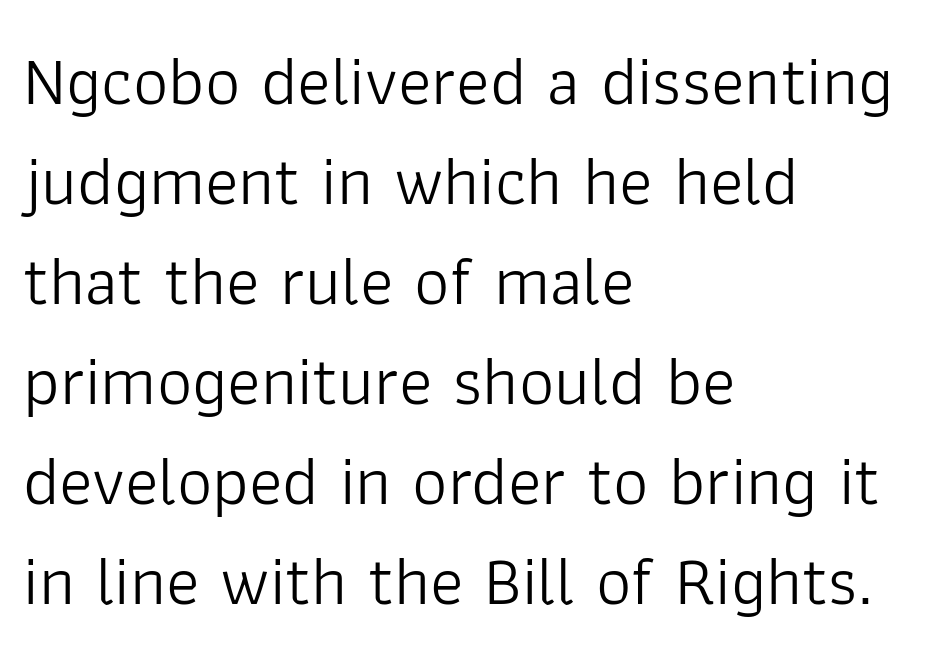
This rendering employs a face without finishing strokes, i.e., a sans-serif. Is the stroke heavy? The answer is a plain regular-or-lighter. This rendering leaves character spacing at its baseline value. These lines are rendered in a variable-pitch font.
